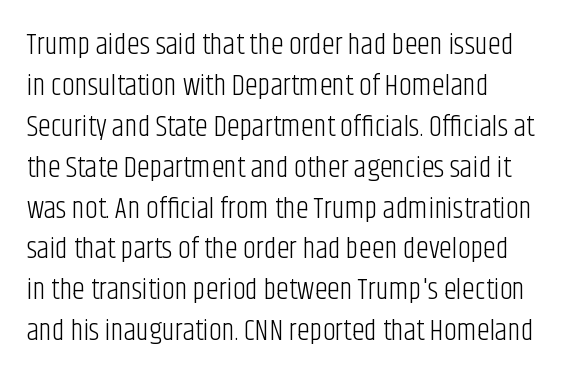
Q: Is the text bold? A: No.
Q: Is the text italic (slanted)? A: No, it is upright.
Q: Is the typeface a serif or a sans-serif typeface? A: Sans-serif.
Q: Is the text underlined? A: No.
Q: How is the paragraph aligned? A: Left-aligned.
Q: Is the spacing between letters normal or unusually wide? A: Normal.
Q: Is the spacing between lines tight, normal or loose? A: Normal.
Q: Width (condensed, normal, or wide)? A: Condensed.
Q: Stroke contrast? A: Low.
Q: x-height? A: Large.
Q: Monospaced? A: No.
